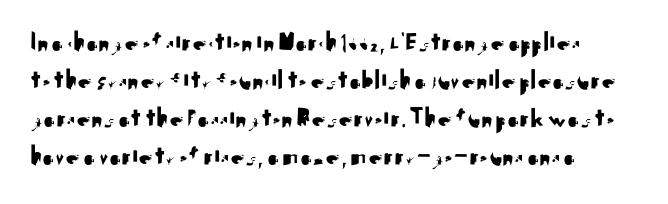
A sans-serif font was chosen for this passage. Every stem runs plumb, perpendicular to the baseline. The words here are not underlined. Glyph-to-glyph distance matches everyday printed text. This sample has the flowing, uneven cadence of proportional lettering.
